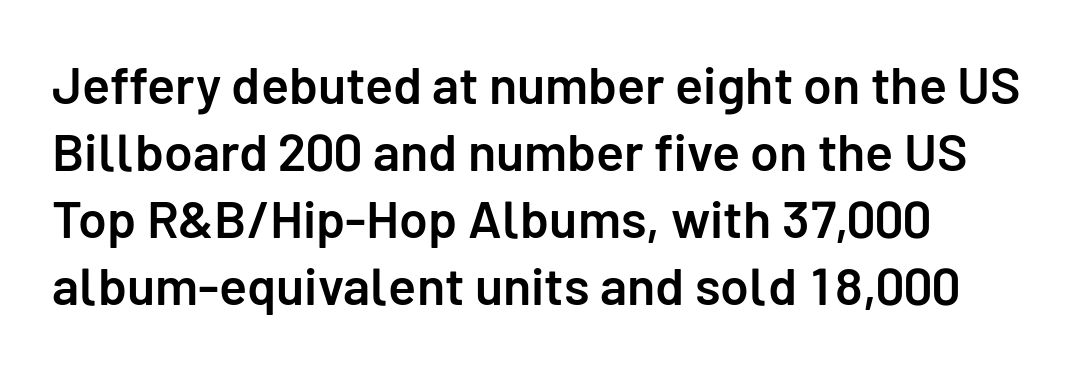
{"serif": "no", "italic": "no", "bold": "semi", "weight": "semibold", "width": "normal", "stroke_contrast": "low", "x_height": "medium", "monospaced": "no", "underline": "no", "align": "left", "line_spacing": "normal", "line_spacing_ratio": 1.29, "letter_spacing": "normal", "letter_spacing_em": 0.0, "glyph_px": 52}
